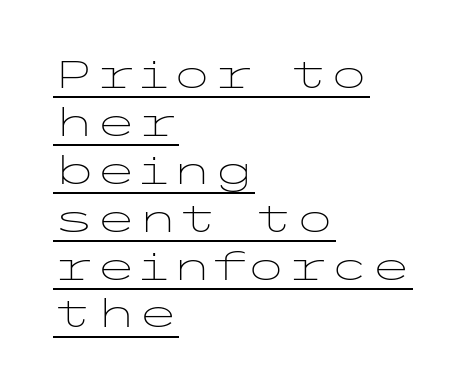
{"serif": "no", "italic": "no", "bold": "no", "weight": "light", "width": "wide", "stroke_contrast": "low", "x_height": "medium", "underline": "yes", "align": "left", "line_spacing": "normal", "line_spacing_ratio": 1.26, "letter_spacing": "normal", "letter_spacing_em": 0.0, "glyph_px": 38}
